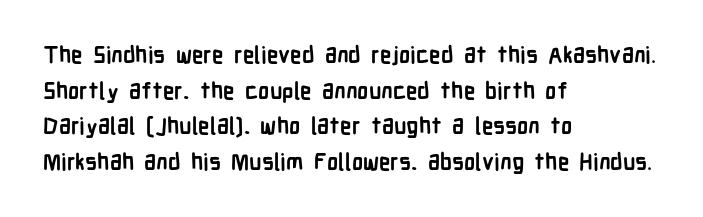
{"italic": "no", "bold": "yes", "underline": "no", "align": "left", "line_spacing": "normal", "line_spacing_ratio": 1.55, "letter_spacing": "normal", "letter_spacing_em": 0.0, "glyph_px": 23}
